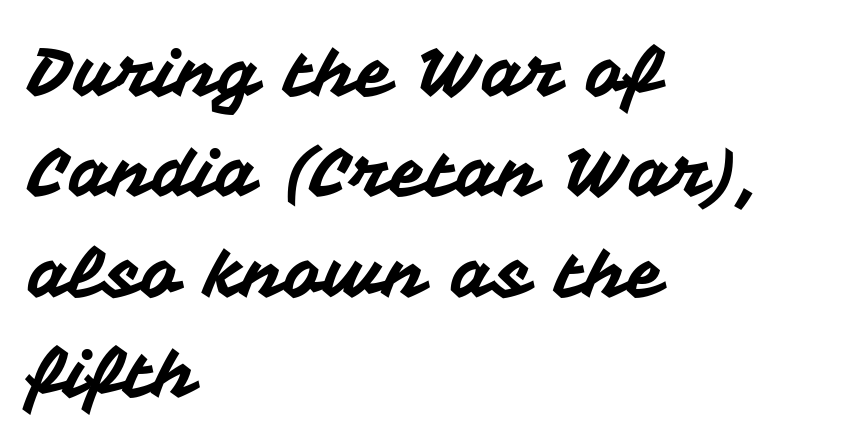
{"serif": "no", "width": "normal", "stroke_contrast": "medium", "x_height": "medium", "monospaced": "no", "underline": "no", "align": "left", "line_spacing": "normal", "line_spacing_ratio": 1.5, "letter_spacing": "normal", "letter_spacing_em": 0.0, "glyph_px": 67}
